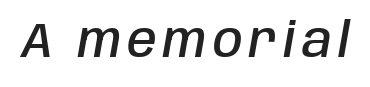
{"italic": "yes", "lean": "right", "slant_degrees": 10, "bold": "semi", "weight": "semibold", "width": "condensed", "stroke_contrast": "low", "x_height": "large", "monospaced": "no", "underline": "no", "glyph_px": 48}
